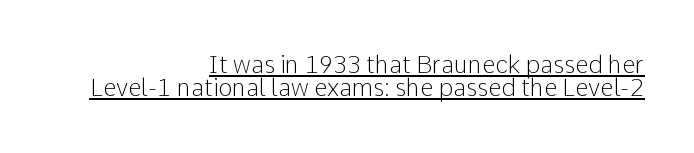
{"italic": "no", "bold": "no", "underline": "yes", "align": "right", "line_spacing": "tight", "line_spacing_ratio": 0.96, "letter_spacing": "normal", "letter_spacing_em": 0.0, "glyph_px": 24}
